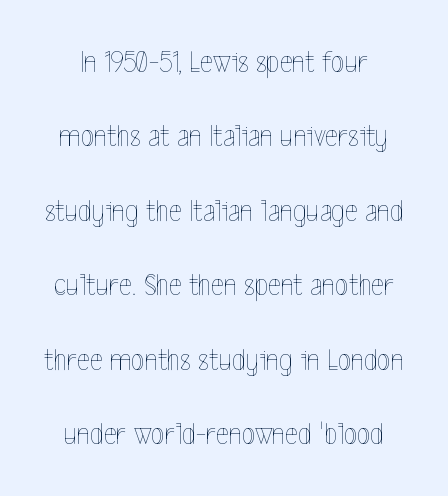
{"italic": "no", "bold": "no", "weight": "thin", "width": "condensed", "x_height": "medium", "monospaced": "no", "underline": "no", "line_spacing": "loose", "line_spacing_ratio": 2.4, "letter_spacing": "normal", "letter_spacing_em": 0.0, "glyph_px": 31}
